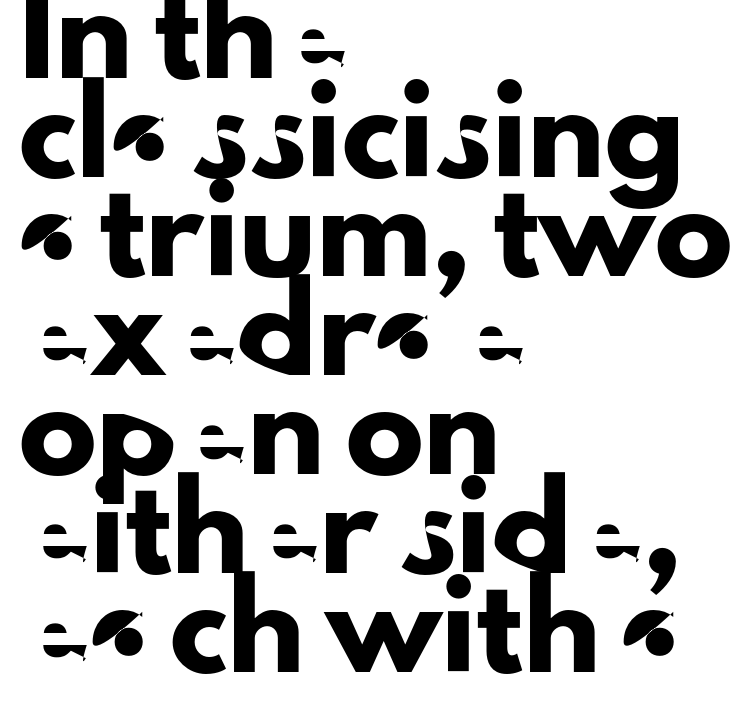
Tracking here is standard; glyphs follow each other at the usual distance. Normally led — the rows are evenly, conventionally spaced. Honestly, there is no underline to notice here at all. Proportional: the letters do not fall into vertical columns. The characters display no serif detailing; their extremities are plain.
